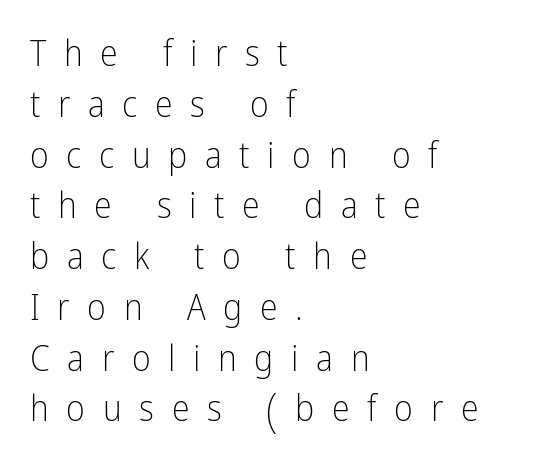
The image shows 36 px light, condensed sans-serif type, upright; set left-aligned, normal line spacing (1.41x), unusually wide letter spacing (+0.49 em), not underlined; low stroke contrast and a medium x-height.
